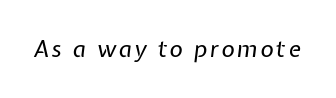
Q: Is the text bold? A: No.
Q: Is the text italic (slanted)? A: Yes, it leans right by about 7 degrees.
Q: Is the text underlined? A: No.
